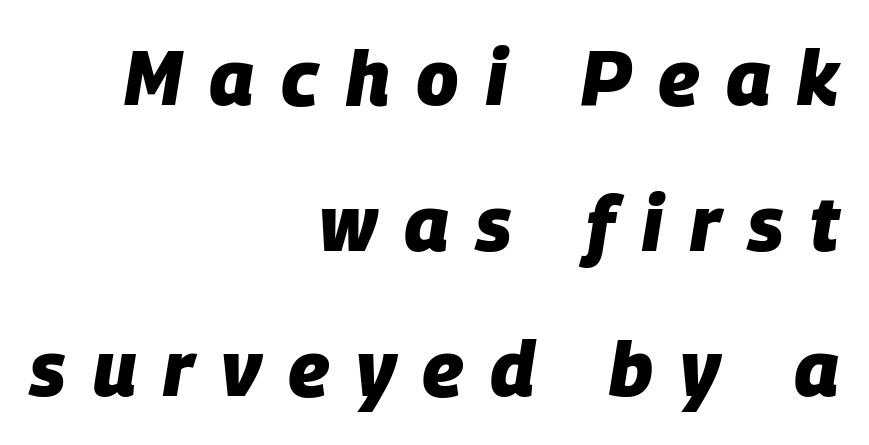
{"italic": "yes", "lean": "right", "slant_degrees": 9, "bold": "yes", "weight": "heavy", "width": "normal", "stroke_contrast": "low", "x_height": "large", "monospaced": "no", "underline": "no", "align": "right", "line_spacing_ratio": 1.89, "letter_spacing": "wide", "letter_spacing_em": 0.35, "glyph_px": 77}
